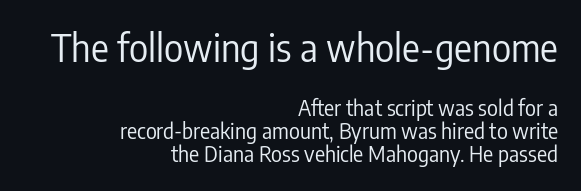
{"serif": "no", "italic": "no", "bold": "no", "weight": "regular", "width": "condensed", "stroke_contrast": "low", "x_height": "medium", "monospaced": "no", "underline": "no", "align": "right", "line_spacing": "tight", "line_spacing_ratio": 1.11, "letter_spacing": "normal", "letter_spacing_em": 0.0, "larger_block": "first", "size_ratio": 1.76, "glyph_px": 37}
